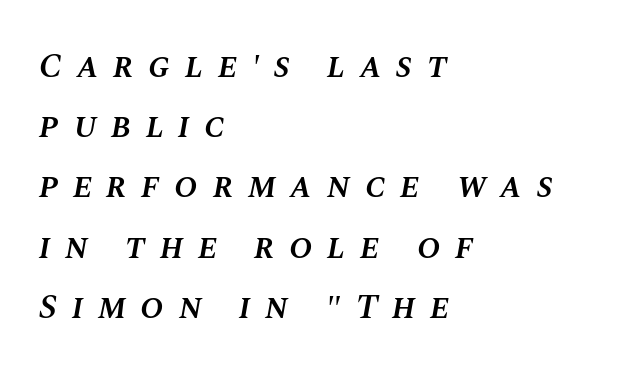
{"italic": "yes", "lean": "right", "slant_degrees": 10, "bold": "semi", "weight": "semibold", "width": "normal", "stroke_contrast": "medium", "x_height": "large", "monospaced": "no", "underline": "no", "align": "left", "line_spacing_ratio": 1.72, "letter_spacing": "wide", "letter_spacing_em": 0.41, "glyph_px": 35}
